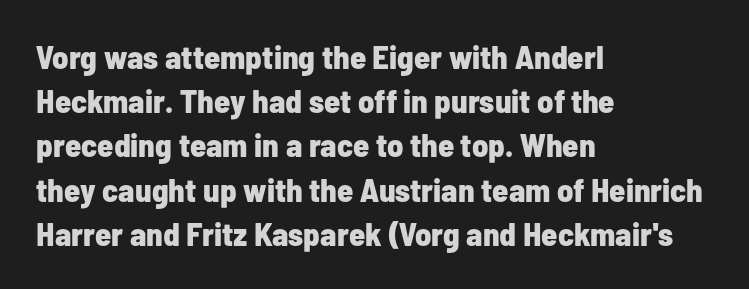
Q: Is the text bold? A: Yes.
Q: Is the text italic (slanted)? A: No, it is upright.
Q: Is the typeface a serif or a sans-serif typeface? A: Sans-serif.
Q: Is the text underlined? A: No.
Q: How is the paragraph aligned? A: Left-aligned.
Q: Is the spacing between letters normal or unusually wide? A: Normal.
Q: Is the spacing between lines tight, normal or loose? A: Normal.
Q: Width (condensed, normal, or wide)? A: Condensed.
Q: Stroke contrast? A: Low.
Q: x-height? A: Medium.
Q: Monospaced? A: No.
